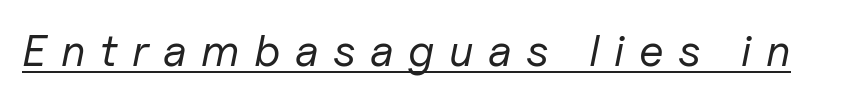
{"italic": "yes", "lean": "right", "slant_degrees": 11, "bold": "no", "weight": "regular", "width": "normal", "stroke_contrast": "low", "x_height": "medium", "monospaced": "no", "underline": "yes", "letter_spacing": "wide", "letter_spacing_em": 0.32, "glyph_px": 45}
